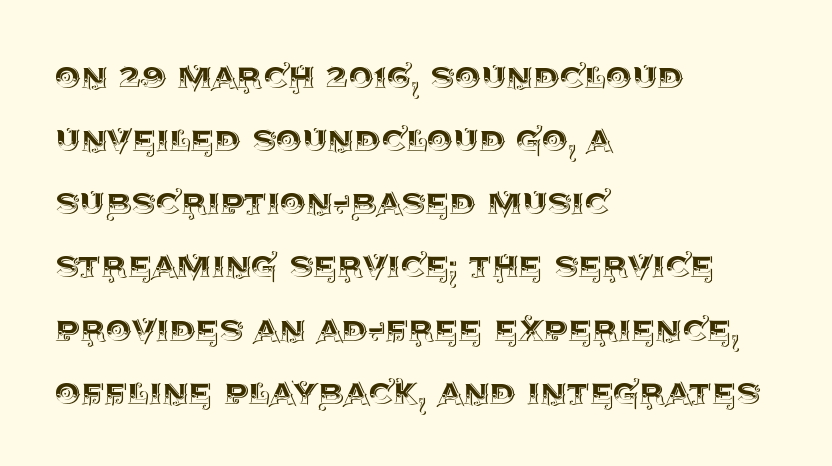
{"italic": "no", "width": "normal", "x_height": "large", "monospaced": "no", "underline": "no", "align": "left", "line_spacing": "normal", "line_spacing_ratio": 1.54, "letter_spacing": "normal", "letter_spacing_em": 0.0, "glyph_px": 41}
